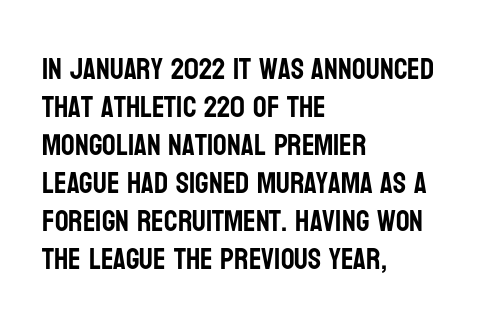
{"serif": "no", "italic": "no", "width": "condensed", "stroke_contrast": "low", "x_height": "large", "monospaced": "no", "underline": "no", "align": "left", "line_spacing": "normal", "line_spacing_ratio": 1.27, "letter_spacing": "normal", "letter_spacing_em": 0.0, "glyph_px": 30}
